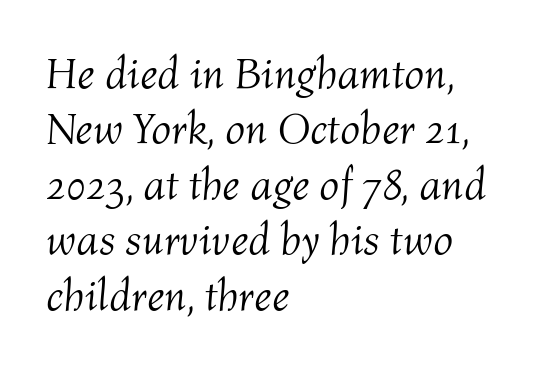
{"italic": "yes", "lean": "right", "slant_degrees": 4, "bold": "no", "weight": "light", "width": "normal", "stroke_contrast": "medium", "x_height": "medium", "monospaced": "no", "underline": "no", "align": "left", "line_spacing": "normal", "line_spacing_ratio": 1.26, "letter_spacing": "normal", "letter_spacing_em": 0.0, "glyph_px": 44}
